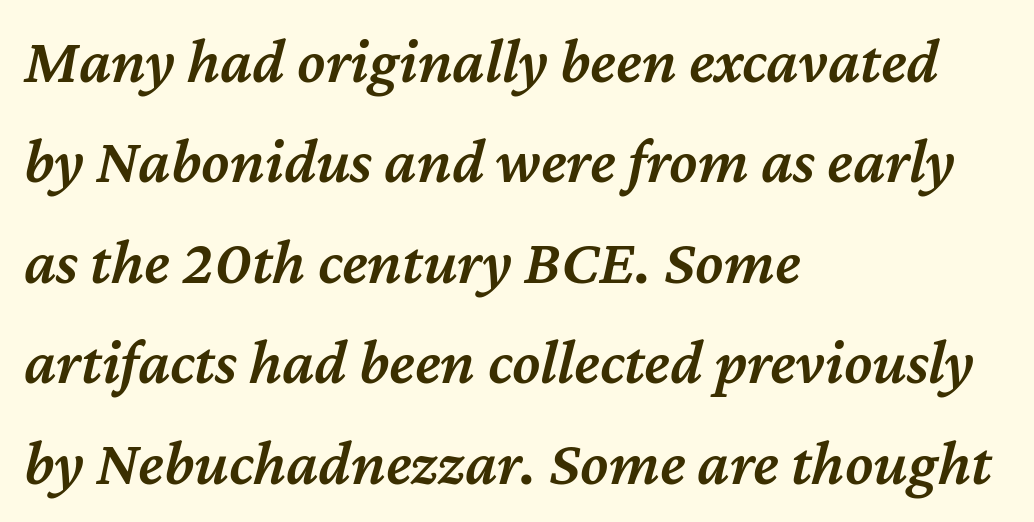
The image shows 64 px semibold type, italic (leaning right); set left-aligned, normal line spacing (1.57x), normal letter spacing, not underlined; medium stroke contrast and a medium x-height.
